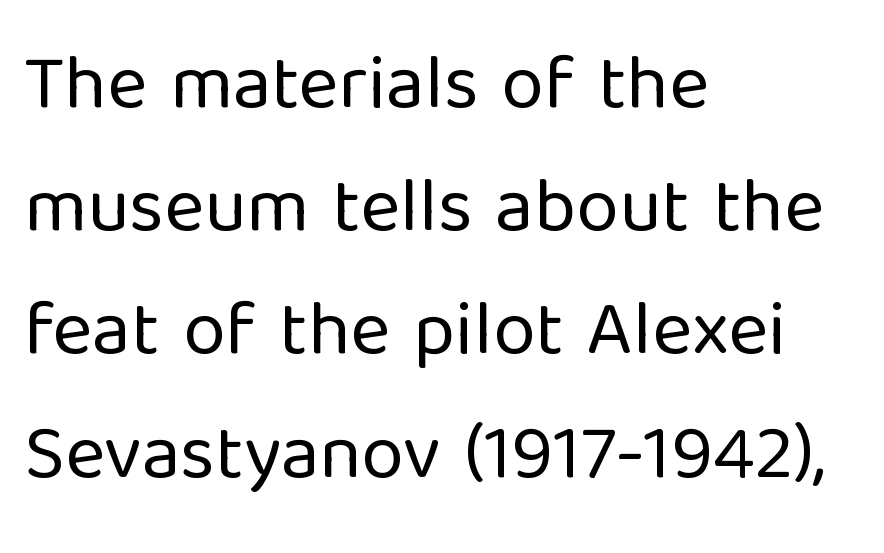
The image shows 77 px regular-weight sans-serif type, upright; set left-aligned, normal line spacing (1.6x), normal letter spacing, not underlined; low stroke contrast and a medium x-height.
